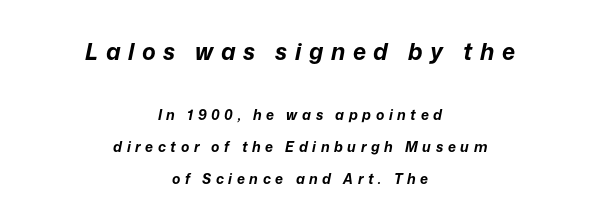
{"italic": "yes", "lean": "right", "slant_degrees": 12, "bold": "yes", "underline": "no", "align": "center", "line_spacing": "loose", "line_spacing_ratio": 2.26, "letter_spacing": "wide", "letter_spacing_em": 0.33, "larger_block": "first", "size_ratio": 1.64, "glyph_px": 23}
